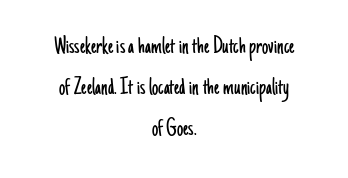
The leading is moderate, giving the passage an even texture. The weight would be labelled regular, book, light, or lighter still. The gap between lines stays unmarked. Compared with a flush-left layout, this one balances lines on the center instead. Posture: straight, roman, zero tilt.
